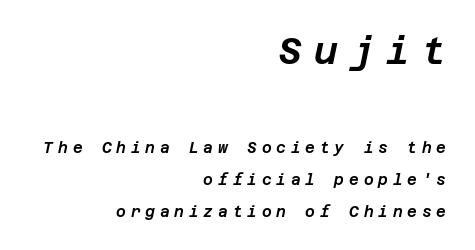
Q: Is the text italic (slanted)? A: Yes, it leans right by about 12 degrees.
Q: Is the text underlined? A: No.
Q: How is the paragraph aligned? A: Right-aligned.
Q: Is the spacing between letters normal or unusually wide? A: Unusually wide.
Q: Is the spacing between lines tight, normal or loose? A: Loose.
Q: Which block of text is set in a larger size, the first (top) or the second (bottom)? A: The first (top) one.
Q: Width (condensed, normal, or wide)? A: Normal.
Q: Stroke contrast? A: Low.
Q: x-height? A: Large.
